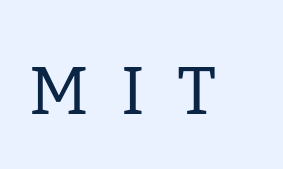
The image shows 67 px regular-weight serif type, upright; set unusually wide letter spacing (+0.48 em), not underlined; low stroke contrast and a medium x-height.
